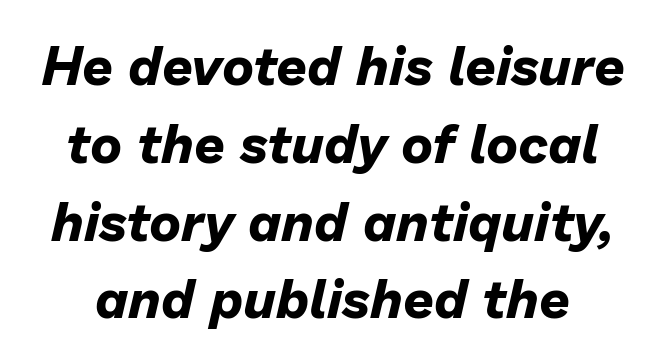
{"italic": "yes", "lean": "right", "slant_degrees": 13, "bold": "yes", "weight": "bold", "width": "normal", "stroke_contrast": "low", "x_height": "medium", "monospaced": "no", "underline": "no", "line_spacing": "normal", "line_spacing_ratio": 1.44, "letter_spacing": "normal", "letter_spacing_em": 0.0, "glyph_px": 54}
